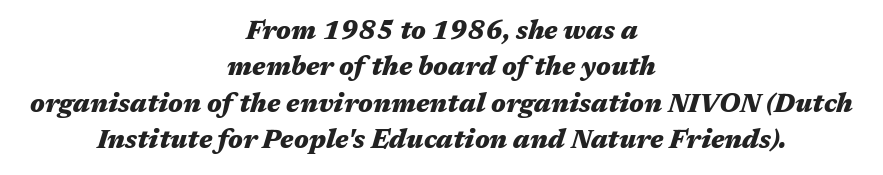
Each new line begins a customary step beneath the previous one. Yep, that's italic — everything's leaning. How are the letters spaced? Ordinarily, with no added tracking. The gap between lines stays unmarked. Stroke thickness is high; the sample reads as a true bold. The passage is arranged like a title page — every line centered.
